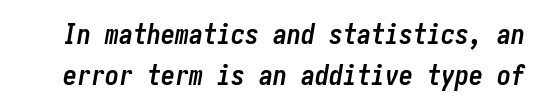
Q: Is the text bold? A: Yes.
Q: Is the text italic (slanted)? A: Yes, it leans right by about 10 degrees.
Q: Is the text underlined? A: No.
Q: Is the spacing between letters normal or unusually wide? A: Normal.
Q: Is the spacing between lines tight, normal or loose? A: Normal.
Q: Width (condensed, normal, or wide)? A: Condensed.
Q: Stroke contrast? A: Low.
Q: x-height? A: Medium.
